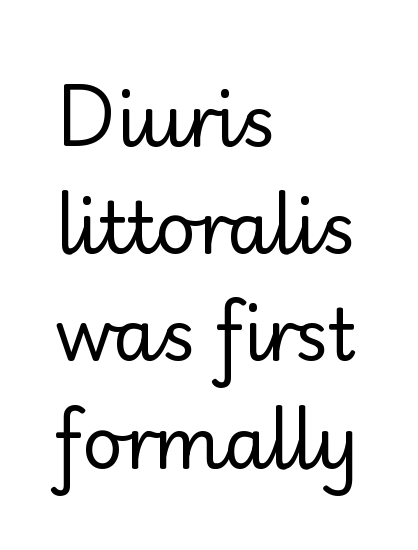
If you measured baseline to baseline, you'd find a middling distance. Quick note: not italic, upright. Does the type have serifs? No, each stem ends abruptly. Looks like regular typesetting: each glyph gets only the width it needs. Notice how the passage keeps a crisp vertical edge on the left only.
